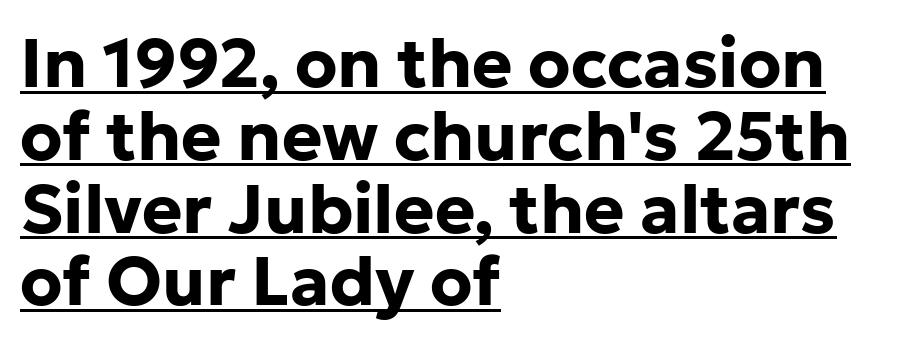
The image shows 68 px bold sans-serif type, upright; set left-aligned, tight line spacing (1.07x), normal letter spacing, underlined; low stroke contrast and a medium x-height.
